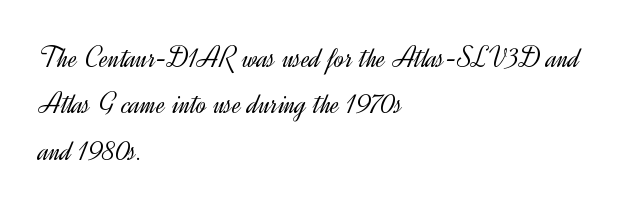
Q: Is the text bold? A: No.
Q: Is the text italic (slanted)? A: Yes.
Q: Is the typeface a serif or a sans-serif typeface? A: Sans-serif.
Q: Is the text underlined? A: No.
Q: How is the paragraph aligned? A: Left-aligned.
Q: Is the spacing between letters normal or unusually wide? A: Normal.
Q: Is the spacing between lines tight, normal or loose? A: Normal.
Q: Width (condensed, normal, or wide)? A: Normal.
Q: x-height? A: Small.
Q: Monospaced? A: No.
